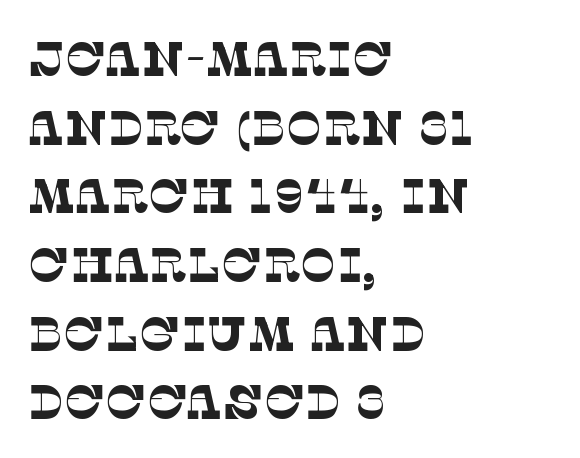
Q: Is the text bold? A: No.
Q: Is the typeface a serif or a sans-serif typeface? A: Serif.
Q: Is the text underlined? A: No.
Q: How is the paragraph aligned? A: Left-aligned.
Q: Is the spacing between letters normal or unusually wide? A: Normal.
Q: Is the spacing between lines tight, normal or loose? A: Normal.
Q: Width (condensed, normal, or wide)? A: Normal.
Q: Stroke contrast? A: Low.
Q: x-height? A: Large.
Q: Monospaced? A: No.
